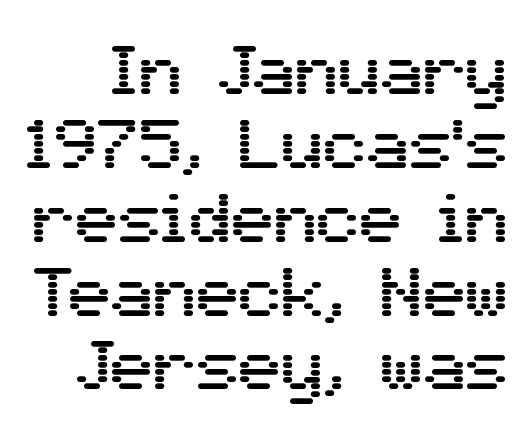
Q: Is the text italic (slanted)? A: No, it is upright.
Q: Is the typeface a serif or a sans-serif typeface? A: Sans-serif.
Q: Is the text underlined? A: No.
Q: Is the spacing between letters normal or unusually wide? A: Normal.
Q: Is the spacing between lines tight, normal or loose? A: Tight.
Q: Width (condensed, normal, or wide)? A: Normal.
Q: Stroke contrast? A: Medium.
Q: x-height? A: Medium.
Q: Monospaced? A: No.
